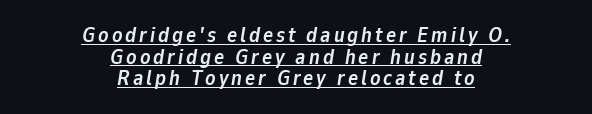
Q: Is the text bold? A: Yes.
Q: Is the text italic (slanted)? A: Yes, it leans right by about 9 degrees.
Q: Is the text underlined? A: Yes.
Q: How is the paragraph aligned? A: Centered.
Q: Is the spacing between lines tight, normal or loose? A: Tight.
